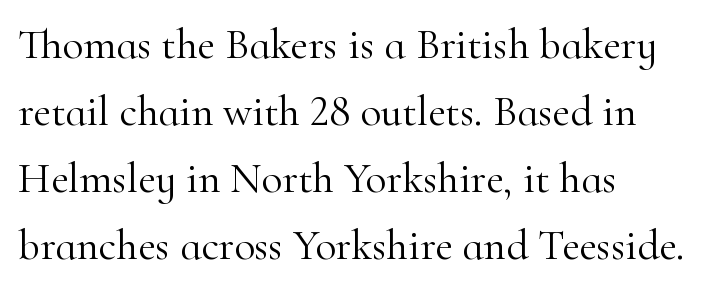
Q: Is the text bold? A: No.
Q: Is the text italic (slanted)? A: No, it is upright.
Q: Is the typeface a serif or a sans-serif typeface? A: Serif.
Q: Is the text underlined? A: No.
Q: How is the paragraph aligned? A: Left-aligned.
Q: Is the spacing between letters normal or unusually wide? A: Normal.
Q: Is the spacing between lines tight, normal or loose? A: Normal.
Q: Width (condensed, normal, or wide)? A: Normal.
Q: Stroke contrast? A: High.
Q: x-height? A: Small.
Q: Monospaced? A: No.
